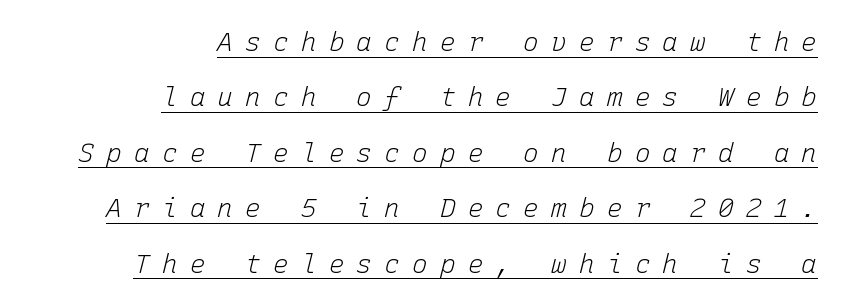
{"italic": "yes", "lean": "right", "slant_degrees": 15, "bold": "no", "underline": "yes", "align": "right", "line_spacing": "loose", "line_spacing_ratio": 2.13, "letter_spacing": "wide", "letter_spacing_em": 0.47, "glyph_px": 26}
